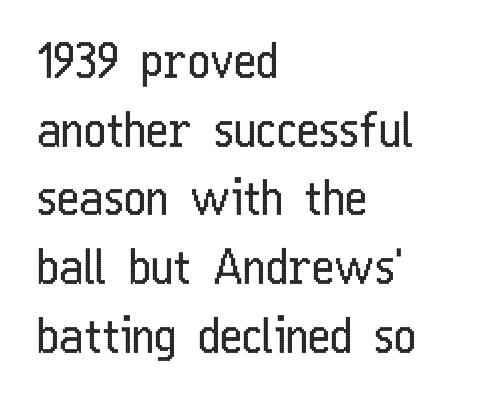
The image shows 48 px regular-weight, condensed sans-serif type, upright; set left-aligned, normal line spacing (1.43x), normal letter spacing, not underlined; low stroke contrast and a medium x-height.
